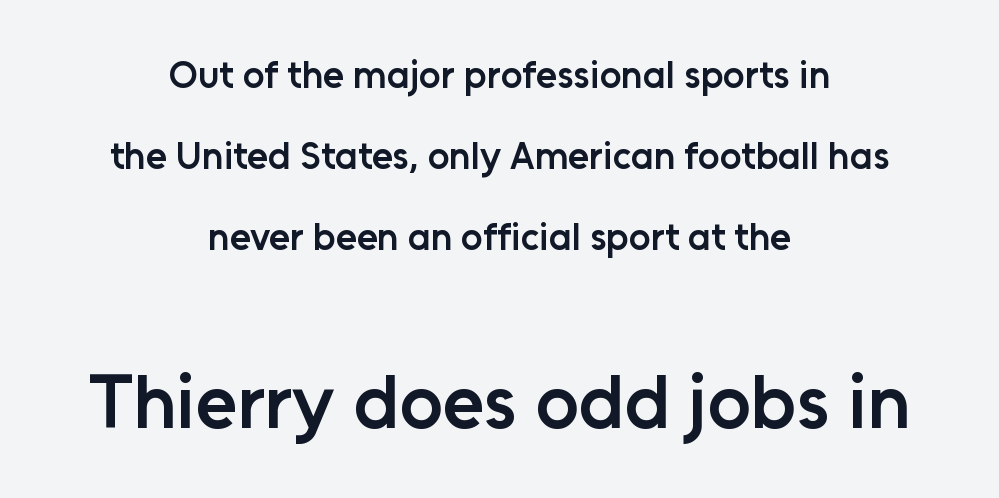
The image shows 76 px semibold sans-serif type, upright; set centered, loose line spacing (2.13x), normal letter spacing, not underlined; the second (bottom) block is 2.0x larger; low stroke contrast and a medium x-height.
